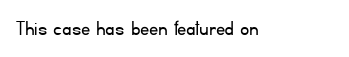
The type is set solid horizontally, with unmodified tracking. Words float on clear page, feet unadorned. A quiet, ordinary-to-light weight characterises the typeface. The type sits square on the baseline with zero lean.
